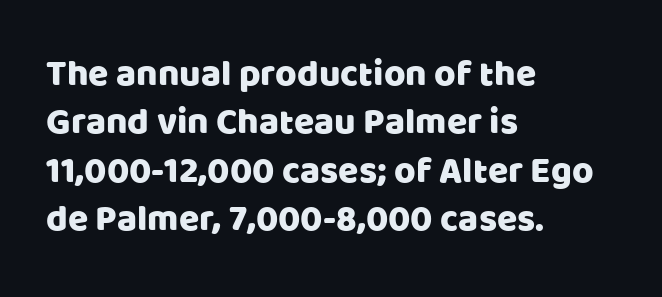
Q: Is the text italic (slanted)? A: No, it is upright.
Q: Is the typeface a serif or a sans-serif typeface? A: Sans-serif.
Q: Is the text underlined? A: No.
Q: How is the paragraph aligned? A: Left-aligned.
Q: Is the spacing between letters normal or unusually wide? A: Normal.
Q: Is the spacing between lines tight, normal or loose? A: Normal.
Q: Width (condensed, normal, or wide)? A: Normal.
Q: Stroke contrast? A: Low.
Q: x-height? A: Large.
Q: Monospaced? A: No.
